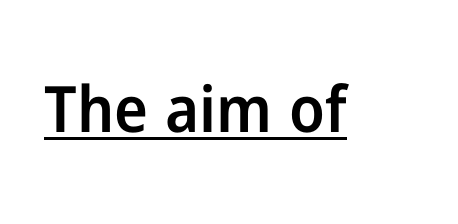
The image shows 64 px semibold sans-serif type, upright; set normal letter spacing, underlined; low stroke contrast and a medium x-height.
